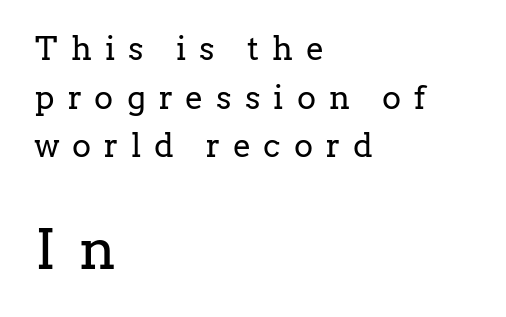
Typesetter's note — lower block bumped up in size, upper block left smaller. The rendering anchors every line to the left-hand side. This rendering employs a face with finishing strokes, i.e., a serif. Caption: expanded tracking, letters set apart. Type without underlining.
